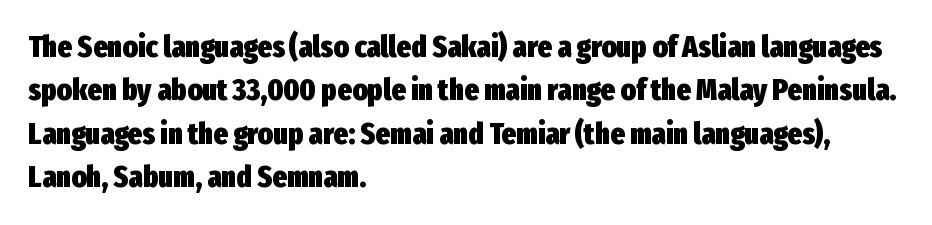
The passage shown is typeset with a sans-serif family. Check the space under the baseline: it is left empty. In CSS terms this would be text-align: left. The horizontal fit of the characters is conventional and even. The typography opts for an upright posture over an oblique one. Thick stems and heavy bowls — unmistakably bold.
